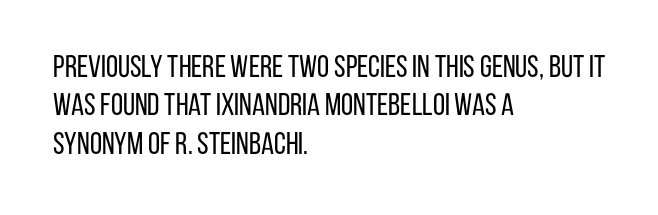
{"serif": "no", "italic": "no", "bold": "no", "weight": "regular", "width": "condensed", "stroke_contrast": "low", "x_height": "large", "monospaced": "no", "underline": "no", "align": "left", "line_spacing_ratio": 1.24, "letter_spacing": "normal", "letter_spacing_em": 0.0, "glyph_px": 31}
